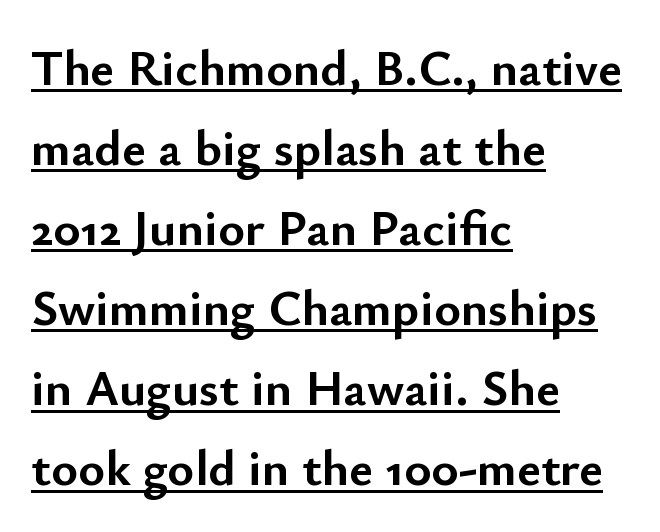
{"serif": "no", "italic": "no", "bold": "yes", "weight": "semibold", "width": "normal", "stroke_contrast": "low", "x_height": "small", "monospaced": "no", "underline": "yes", "align": "left", "line_spacing": "normal", "line_spacing_ratio": 1.57, "letter_spacing": "normal", "letter_spacing_em": 0.0, "glyph_px": 51}
